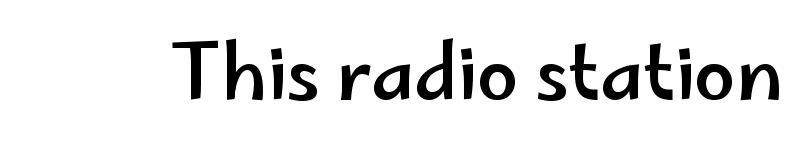
{"serif": "no", "italic": "no", "width": "wide", "stroke_contrast": "low", "x_height": "small", "monospaced": "no", "underline": "no", "letter_spacing": "normal", "letter_spacing_em": 0.0, "glyph_px": 74}
